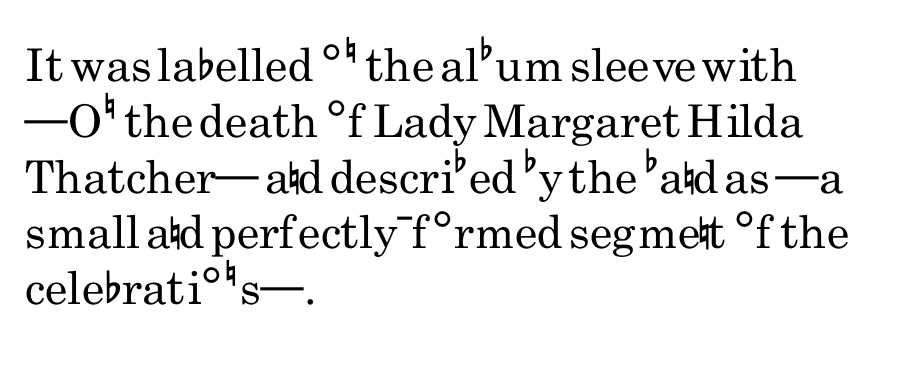
{"serif": "no", "italic": "no", "bold": "no", "weight": "regular", "width": "condensed", "stroke_contrast": "low", "x_height": "small", "monospaced": "no", "underline": "no", "align": "left", "line_spacing_ratio": 1.24, "letter_spacing": "normal", "letter_spacing_em": 0.0, "glyph_px": 45}
